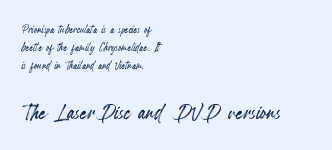
The image shows 28 px condensed type; set left-aligned, normal line spacing (1.27x), normal letter spacing, not underlined; the second (bottom) block is 2.0x larger; a small x-height.
